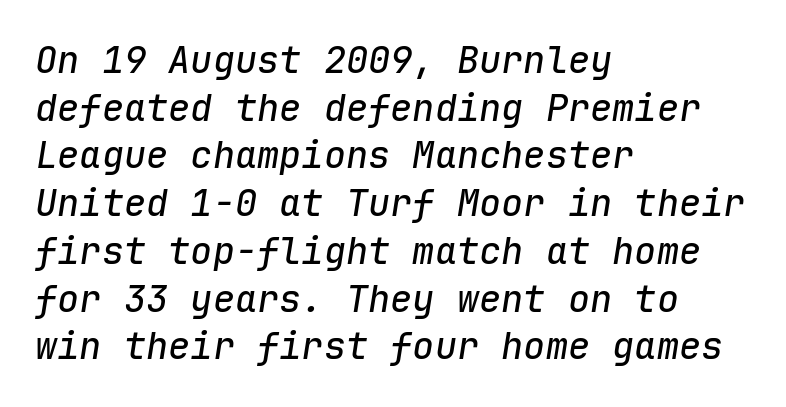
The image shows 37 px text type, italic (leaning right), monospaced; set left-aligned, normal line spacing (1.29x), normal letter spacing, not underlined; low stroke contrast and a medium x-height.
